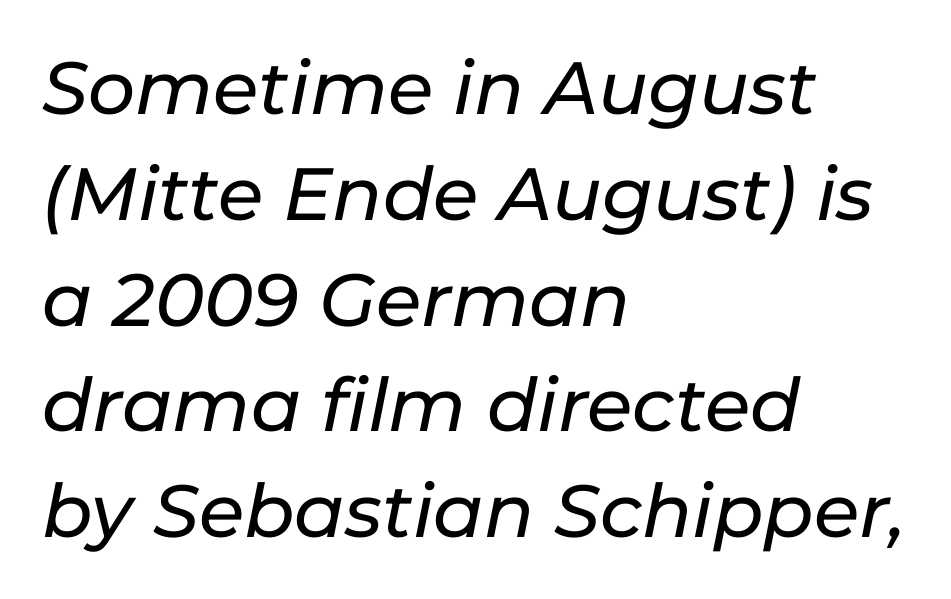
{"italic": "yes", "lean": "right", "slant_degrees": 11, "width": "normal", "stroke_contrast": "low", "x_height": "medium", "monospaced": "no", "underline": "no", "align": "left", "line_spacing": "normal", "line_spacing_ratio": 1.43, "letter_spacing": "normal", "letter_spacing_em": 0.0, "glyph_px": 74}
